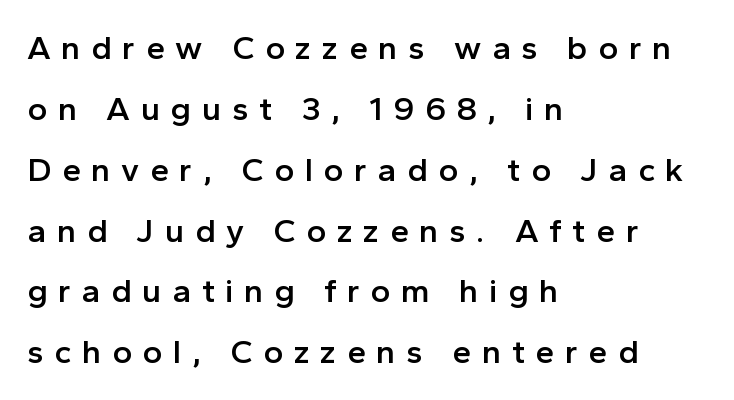
{"serif": "no", "italic": "no", "bold": "semi", "weight": "semibold", "width": "normal", "x_height": "medium", "monospaced": "no", "underline": "no", "align": "left", "line_spacing_ratio": 1.79, "letter_spacing": "wide", "letter_spacing_em": 0.31, "glyph_px": 34}
